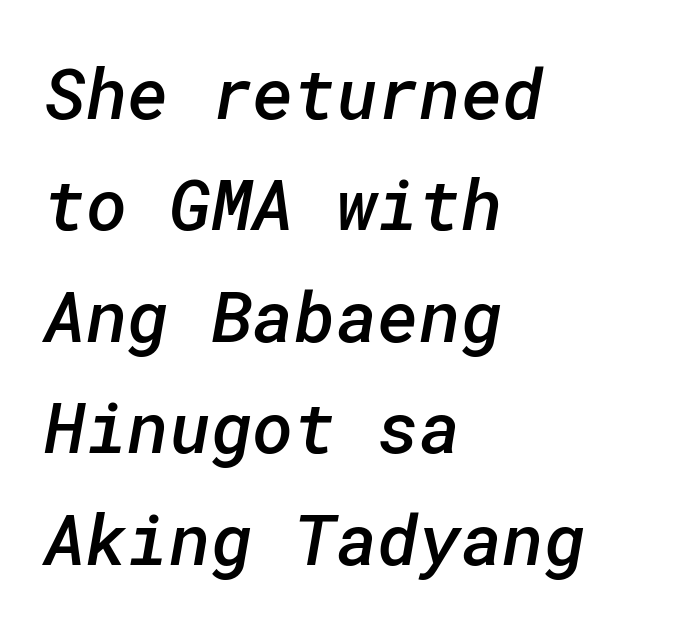
The block of text has a typical density, with ordinary space between rows. Line starts are locked; line ends wander. Look at the stroke-to-counter ratio: somewhat heavy, a semibold. You can tell from the bare stems that sans-serif type was used.
